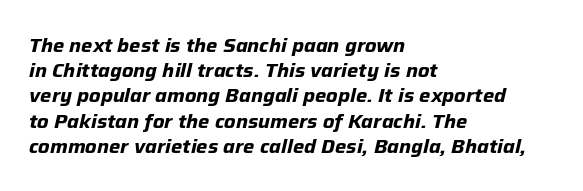
Q: Is the text bold? A: Yes.
Q: Is the text italic (slanted)? A: Yes, it leans right by about 12 degrees.
Q: Is the text underlined? A: No.
Q: How is the paragraph aligned? A: Left-aligned.
Q: Is the spacing between letters normal or unusually wide? A: Normal.
Q: Is the spacing between lines tight, normal or loose? A: Normal.
